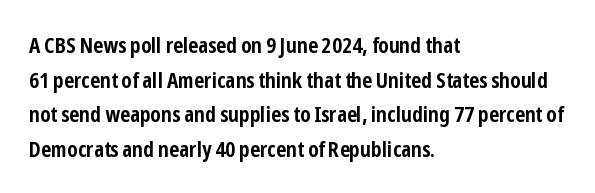
This sample uses an upright cut, with every glyph sitting square on the baseline. Whoever set this chose a conventional vertical rhythm. Students, note that the glyphs here touch the page at normal intervals. Strokes here are thick enough to call this a true bold.
